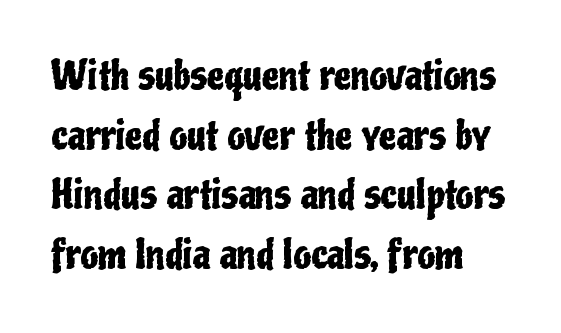
The image shows 39 px condensed sans-serif type, upright; set left-aligned, normal line spacing (1.53x), normal letter spacing, not underlined; low stroke contrast and a medium x-height.
